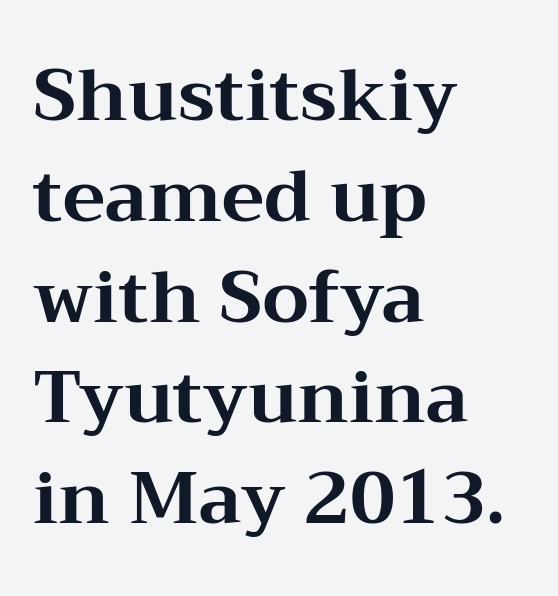
To sum up the face: it has serifs. Visually the block forms a straight wall on the left and a jagged coastline on the right. The rendering keeps characters at their native spacing. Do the characters align in a grid? No, the font is proportional. The rows are spaced the way most documents space them.
